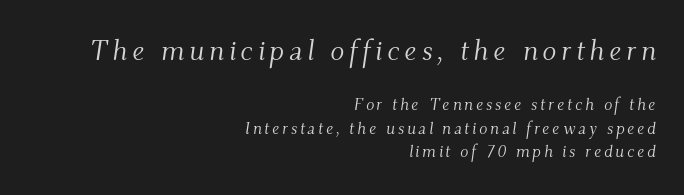
Q: Is the text bold? A: No.
Q: Is the text italic (slanted)? A: Yes, it leans right by about 9 degrees.
Q: Is the typeface a serif or a sans-serif typeface? A: Serif.
Q: Is the text underlined? A: No.
Q: How is the paragraph aligned? A: Right-aligned.
Q: Is the spacing between lines tight, normal or loose? A: Normal.
Q: Which block of text is set in a larger size, the first (top) or the second (bottom)? A: The first (top) one.
Q: Width (condensed, normal, or wide)? A: Normal.
Q: Stroke contrast? A: Medium.
Q: x-height? A: Small.
Q: Monospaced? A: No.
